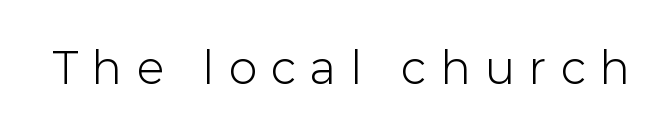
Q: Is the text bold? A: No.
Q: Is the text italic (slanted)? A: No, it is upright.
Q: Is the typeface a serif or a sans-serif typeface? A: Sans-serif.
Q: Is the text underlined? A: No.
Q: Is the spacing between letters normal or unusually wide? A: Unusually wide.
Q: Width (condensed, normal, or wide)? A: Normal.
Q: Stroke contrast? A: Low.
Q: x-height? A: Medium.
Q: Monospaced? A: No.
